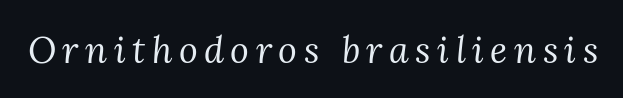
Q: Is the text bold? A: No.
Q: Is the text italic (slanted)? A: Yes, it leans right by about 3 degrees.
Q: Is the typeface a serif or a sans-serif typeface? A: Serif.
Q: Is the text underlined? A: No.
Q: Width (condensed, normal, or wide)? A: Normal.
Q: Stroke contrast? A: Medium.
Q: x-height? A: Medium.
Q: Monospaced? A: No.
